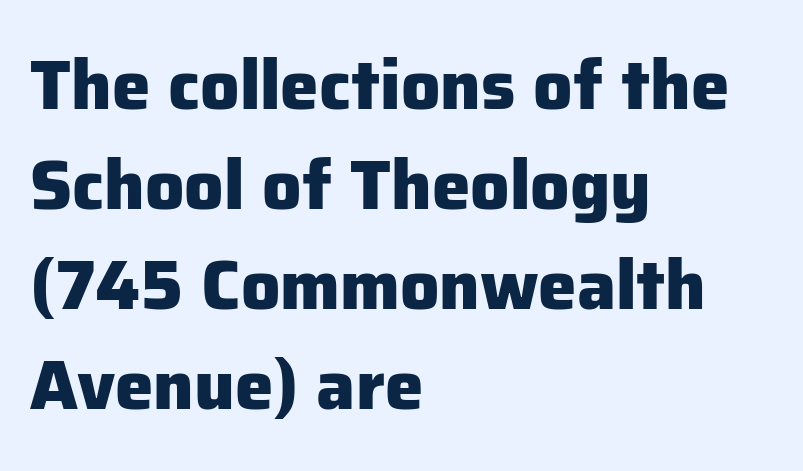
Honestly, the letter spacing is just normal — you wouldn't notice it. Descenders hang freely into open space. The glyphs in this specimen are sans serif. Reading down the block, your eye returns to a fixed left position each line. The lettering stays uniformly vertical, giving the passage a roman look. How heavy is the stroke? Heavy — this is a bold.
